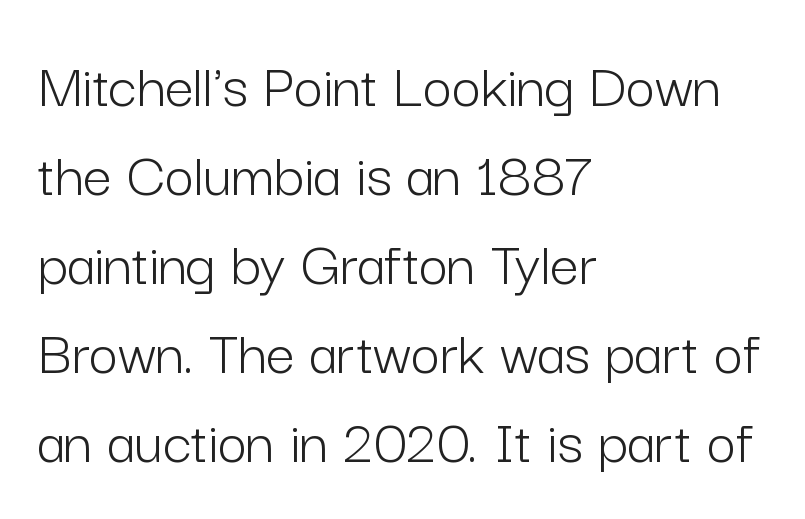
Q: Is the text bold? A: No.
Q: Is the text italic (slanted)? A: No, it is upright.
Q: Is the typeface a serif or a sans-serif typeface? A: Sans-serif.
Q: Is the text underlined? A: No.
Q: How is the paragraph aligned? A: Left-aligned.
Q: Is the spacing between letters normal or unusually wide? A: Normal.
Q: Is the spacing between lines tight, normal or loose? A: Normal.
Q: Width (condensed, normal, or wide)? A: Normal.
Q: Stroke contrast? A: Low.
Q: x-height? A: Medium.
Q: Monospaced? A: No.
